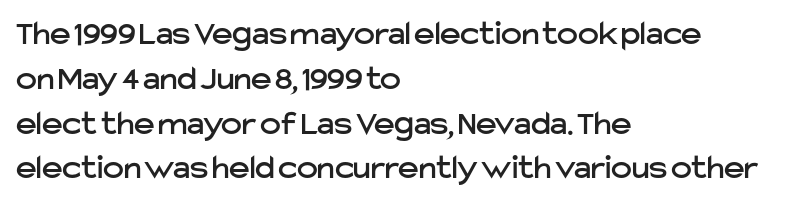
The image shows 35 px sans-serif type, upright; set left-aligned, normal line spacing (1.28x), normal letter spacing, not underlined; low stroke contrast and a medium x-height.
